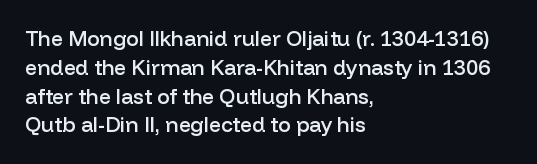
The image shows 21 px text type, upright; set left-aligned, normal line spacing (1.37x), normal letter spacing, not underlined.
